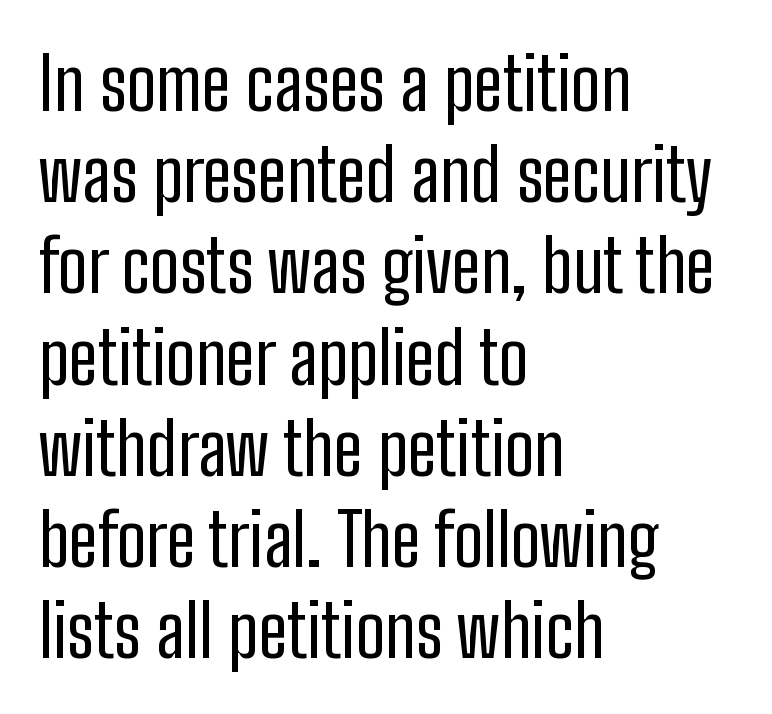
Q: Is the text bold? A: No.
Q: Is the text italic (slanted)? A: No, it is upright.
Q: Is the typeface a serif or a sans-serif typeface? A: Sans-serif.
Q: Is the text underlined? A: No.
Q: How is the paragraph aligned? A: Left-aligned.
Q: Is the spacing between letters normal or unusually wide? A: Normal.
Q: Is the spacing between lines tight, normal or loose? A: Normal.
Q: Width (condensed, normal, or wide)? A: Condensed.
Q: Stroke contrast? A: Low.
Q: x-height? A: Medium.
Q: Monospaced? A: No.
